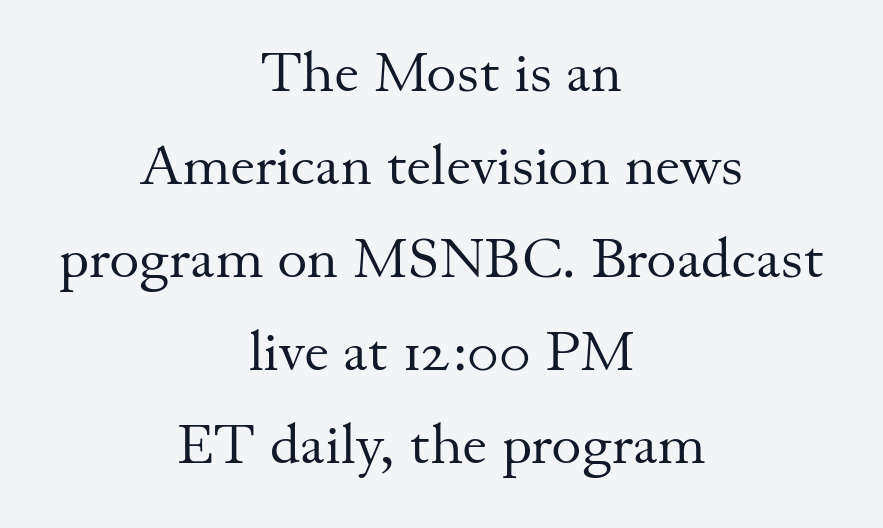
{"serif": "yes", "italic": "no", "bold": "no", "weight": "regular", "width": "normal", "stroke_contrast": "medium", "x_height": "small", "monospaced": "no", "underline": "no", "align": "center", "line_spacing": "normal", "line_spacing_ratio": 1.63, "letter_spacing": "normal", "letter_spacing_em": 0.0, "glyph_px": 57}
